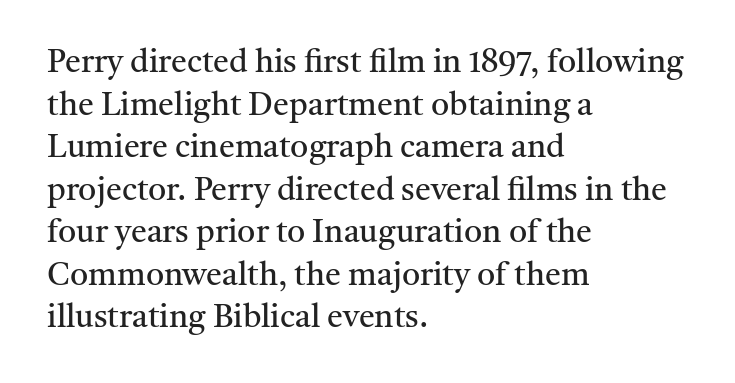
{"serif": "yes", "italic": "no", "bold": "no", "weight": "regular", "width": "normal", "stroke_contrast": "medium", "x_height": "medium", "monospaced": "no", "underline": "no", "align": "left", "line_spacing": "normal", "line_spacing_ratio": 1.33, "letter_spacing": "normal", "letter_spacing_em": 0.0, "glyph_px": 32}
